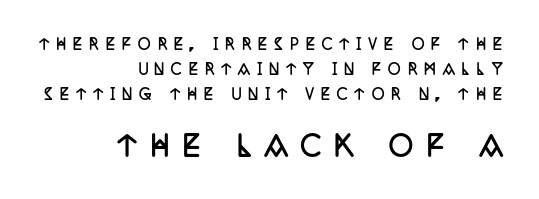
{"italic": "no", "bold": "yes", "underline": "no", "align": "right", "line_spacing_ratio": 1.78, "letter_spacing": "wide", "letter_spacing_em": 0.48, "larger_block": "second", "size_ratio": 1.93, "glyph_px": 27}
